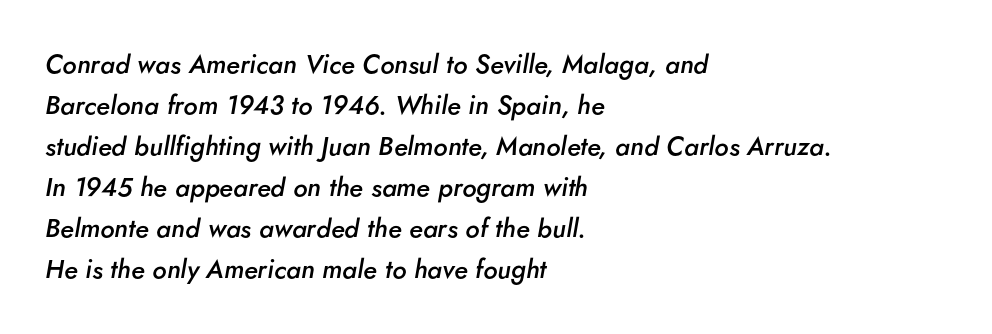
Q: Is the text bold? A: Semi-bold.
Q: Is the text italic (slanted)? A: Yes, it leans right by about 5 degrees.
Q: Is the text underlined? A: No.
Q: How is the paragraph aligned? A: Left-aligned.
Q: Is the spacing between letters normal or unusually wide? A: Normal.
Q: Is the spacing between lines tight, normal or loose? A: Normal.
